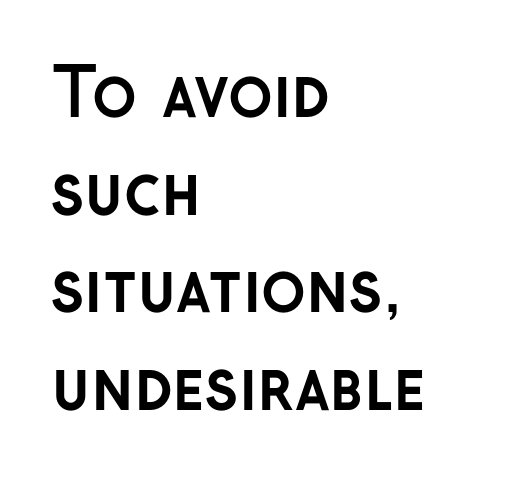
The image shows 66 px semibold sans-serif type, upright; set left-aligned, normal line spacing (1.48x), normal letter spacing, not underlined; low stroke contrast and a medium x-height.
